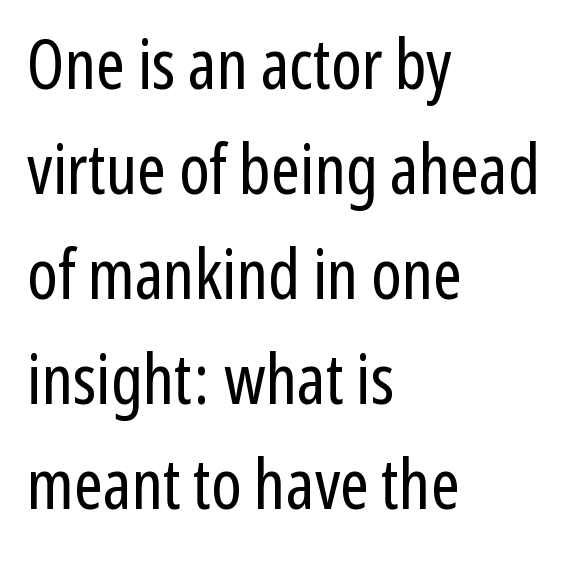
Spacing verdict: proportional, widths tailored to each character. This sample keeps an unexceptional amount of space between lines. Type without underlining. The letters carry no serifs — their stems end cleanly without finishing strokes.
